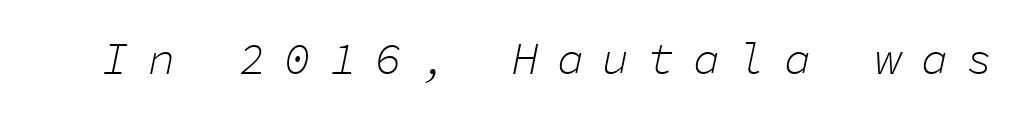
Q: Is the text bold? A: No.
Q: Is the text italic (slanted)? A: Yes, it leans right by about 11 degrees.
Q: Is the text underlined? A: No.
Q: Is the spacing between letters normal or unusually wide? A: Unusually wide.
Q: Width (condensed, normal, or wide)? A: Normal.
Q: Stroke contrast? A: Low.
Q: x-height? A: Medium.
Q: Monospaced? A: Yes.
